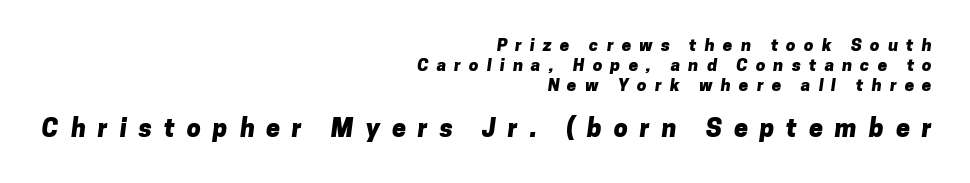
The image shows 25 px bold type; set right-aligned, line spacing 1.18x, unusually wide letter spacing (+0.48 em), not underlined; the second (bottom) block is 1.47x larger.
